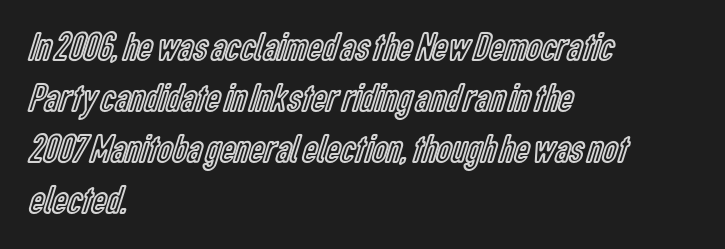
Typeset ragged right — the left edge is the straight one. Here the designer chose a conventional face with non-uniform glyph widths. A bare baseline throughout the passage. Tracking here is standard; glyphs follow each other at the usual distance.
